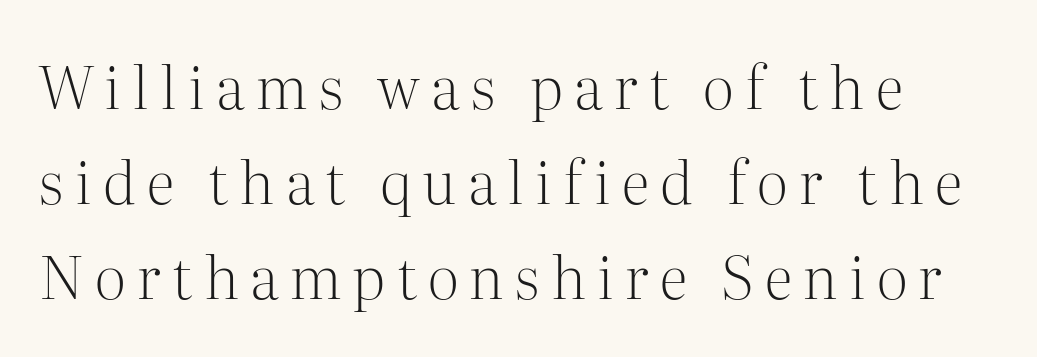
{"serif": "yes", "italic": "no", "bold": "no", "weight": "light", "width": "normal", "stroke_contrast": "medium", "x_height": "medium", "monospaced": "no", "underline": "no", "line_spacing": "normal", "line_spacing_ratio": 1.61, "glyph_px": 59}
